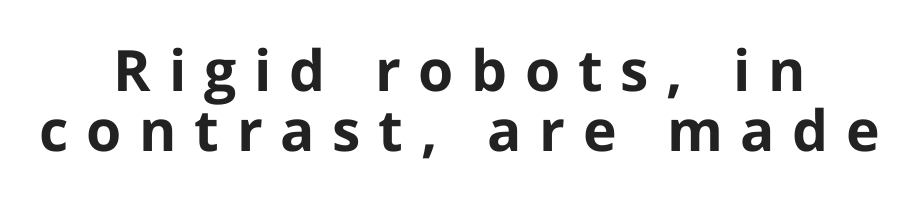
{"serif": "no", "italic": "no", "bold": "yes", "weight": "bold", "width": "normal", "stroke_contrast": "low", "x_height": "medium", "monospaced": "no", "underline": "no", "align": "center", "line_spacing": "tight", "line_spacing_ratio": 1.06, "letter_spacing": "wide", "letter_spacing_em": 0.31, "glyph_px": 57}
